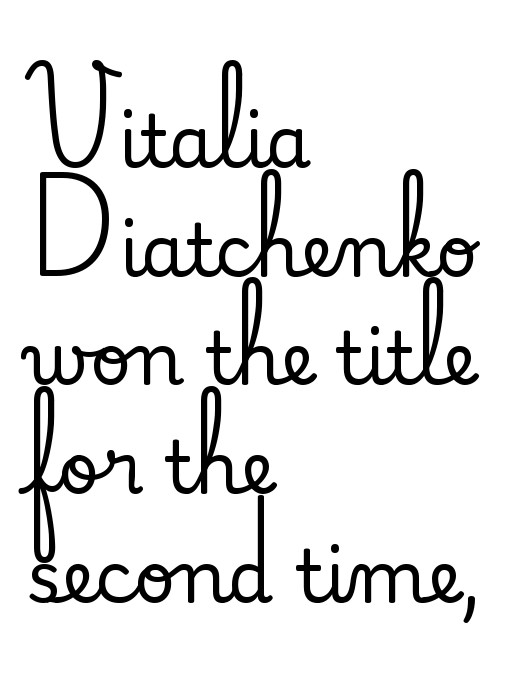
Q: Is the text italic (slanted)? A: No, it is upright.
Q: Is the typeface a serif or a sans-serif typeface? A: Serif.
Q: Is the text underlined? A: No.
Q: How is the paragraph aligned? A: Left-aligned.
Q: Is the spacing between letters normal or unusually wide? A: Normal.
Q: Is the spacing between lines tight, normal or loose? A: Normal.
Q: Width (condensed, normal, or wide)? A: Normal.
Q: Stroke contrast? A: Medium.
Q: x-height? A: Small.
Q: Monospaced? A: No.
